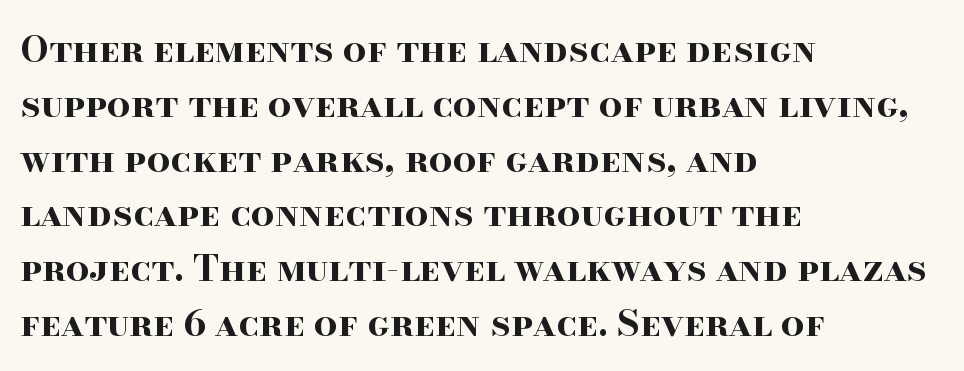
The typography opts for an upright posture over an oblique one. How heavy is the stroke? Heavy — this is a bold. The space between consecutive lines is moderate. Here the designer chose a conventional face with non-uniform glyph widths. Visually the block forms a straight wall on the left and a jagged coastline on the right.
